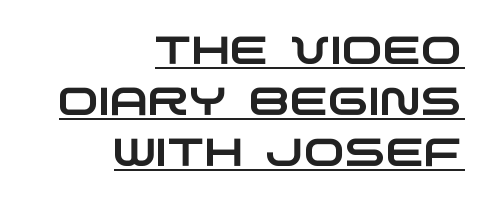
The image shows 39 px wide sans-serif type; set right-aligned, normal line spacing (1.31x), normal letter spacing, underlined; low stroke contrast and a large x-height.
